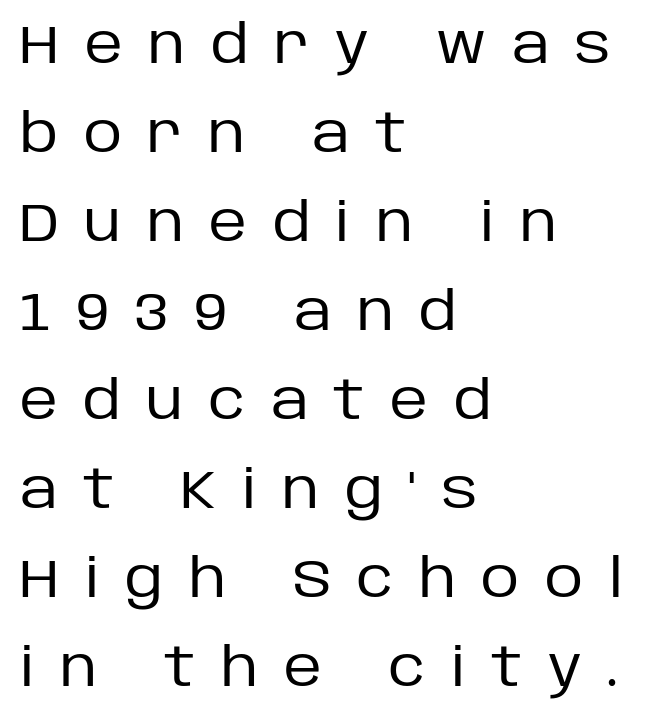
{"serif": "no", "italic": "no", "bold": "no", "weight": "regular", "width": "normal", "stroke_contrast": "low", "x_height": "large", "monospaced": "no", "underline": "no", "align": "left", "line_spacing": "normal", "line_spacing_ratio": 1.68, "letter_spacing": "wide", "letter_spacing_em": 0.48, "glyph_px": 53}
